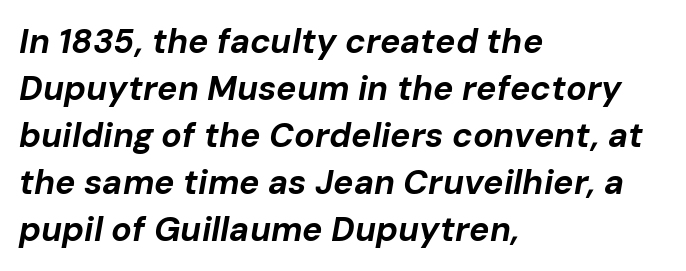
Q: Is the text bold? A: Yes.
Q: Is the text italic (slanted)? A: Yes, it leans right by about 10 degrees.
Q: Is the text underlined? A: No.
Q: How is the paragraph aligned? A: Left-aligned.
Q: Is the spacing between letters normal or unusually wide? A: Normal.
Q: Is the spacing between lines tight, normal or loose? A: Normal.
Q: Width (condensed, normal, or wide)? A: Normal.
Q: Stroke contrast? A: Low.
Q: x-height? A: Medium.
Q: Monospaced? A: No.
